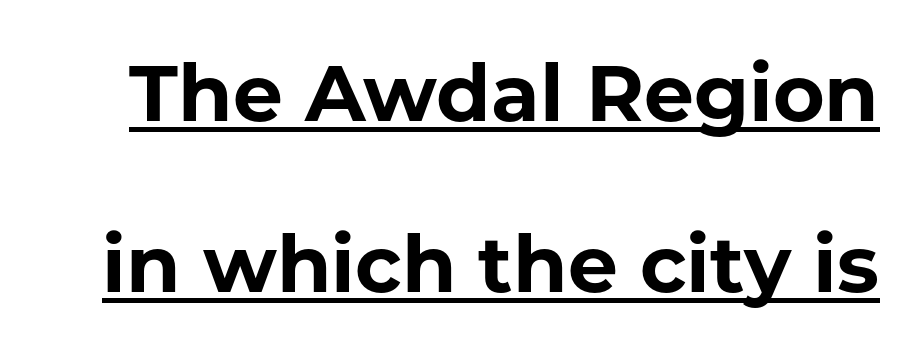
{"serif": "no", "italic": "no", "bold": "yes", "weight": "bold", "width": "normal", "stroke_contrast": "low", "x_height": "medium", "monospaced": "no", "underline": "yes", "line_spacing": "loose", "line_spacing_ratio": 2.17, "letter_spacing": "normal", "letter_spacing_em": 0.0, "glyph_px": 79}
